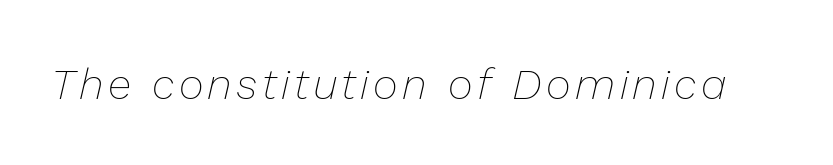
The baseline area is clear. Style check: oblique. Summary of weight: not heavy and not bold. Note the varied advance widths — an 'i' is clearly narrower than an 'm'.
